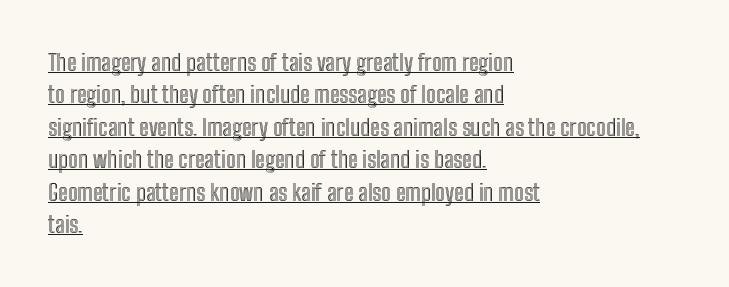
This sample carries an underscore along the baseline area. Vertical strokes here are truly vertical. In terms of leading, this rendering sits right in the middle. Standard letterfit; no display-style spreading of the glyphs.
